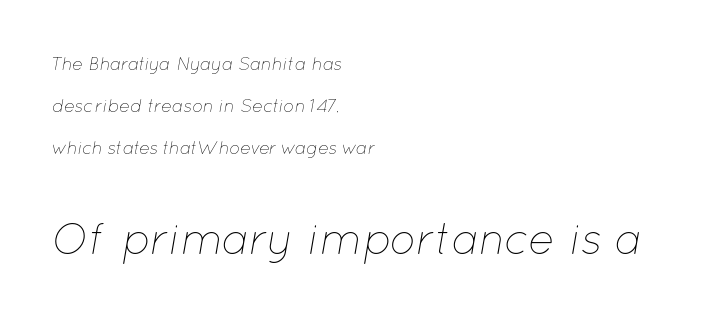
The image shows 44 px thin type, italic (leaning right); set left-aligned, loose line spacing (2.32x), normal letter spacing, not underlined; the second (bottom) block is 2.44x larger; low stroke contrast and a medium x-height.
